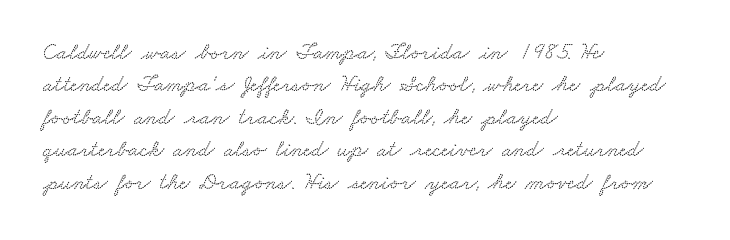
Nobody touched the tracking dial on this one. Any mark beneath the type? The region is blank. Quick note: interline space is typical. The lines in this sample share a left origin and differ only in where they stop.
